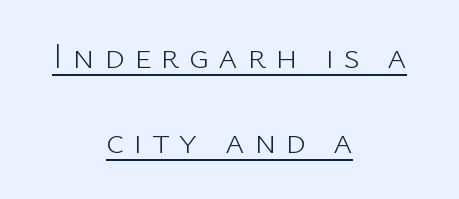
The image shows 37 px light sans-serif type, upright; set centered, loose line spacing (2.3x), unusually wide letter spacing (+0.25 em), underlined; low stroke contrast and a medium x-height.
